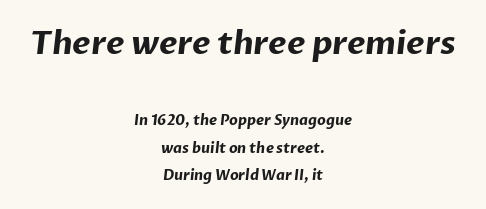
Q: Is the text bold? A: Yes.
Q: Is the typeface a serif or a sans-serif typeface? A: Sans-serif.
Q: Is the text underlined? A: No.
Q: How is the paragraph aligned? A: Centered.
Q: Is the spacing between letters normal or unusually wide? A: Normal.
Q: Is the spacing between lines tight, normal or loose? A: Loose.
Q: Which block of text is set in a larger size, the first (top) or the second (bottom)? A: The first (top) one.
Q: Width (condensed, normal, or wide)? A: Normal.
Q: Stroke contrast? A: Low.
Q: x-height? A: Medium.
Q: Monospaced? A: No.
